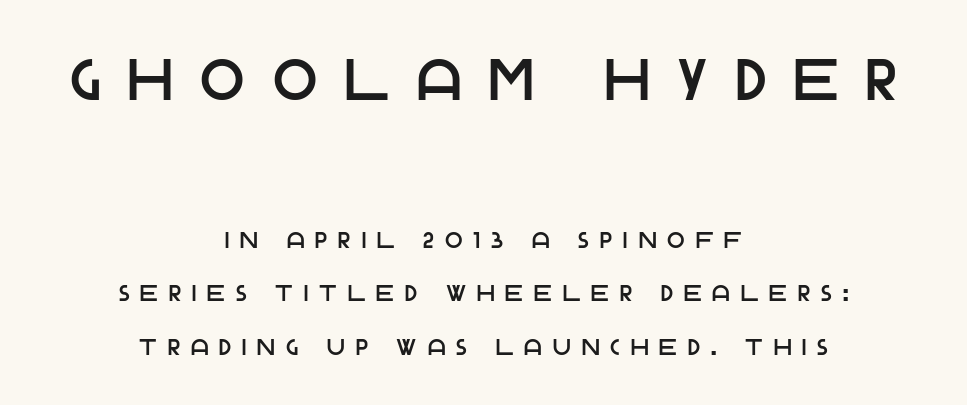
The image shows 58 px sans-serif type, upright; set centered, loose line spacing (2.32x), unusually wide letter spacing (+0.48 em), not underlined; the first (top) block is 2.52x larger; low stroke contrast and a large x-height.
